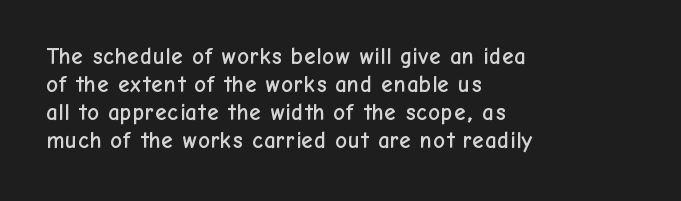
{"italic": "no", "underline": "no", "align": "left", "line_spacing_ratio": 1.22, "letter_spacing": "normal", "letter_spacing_em": 0.0, "glyph_px": 23}
